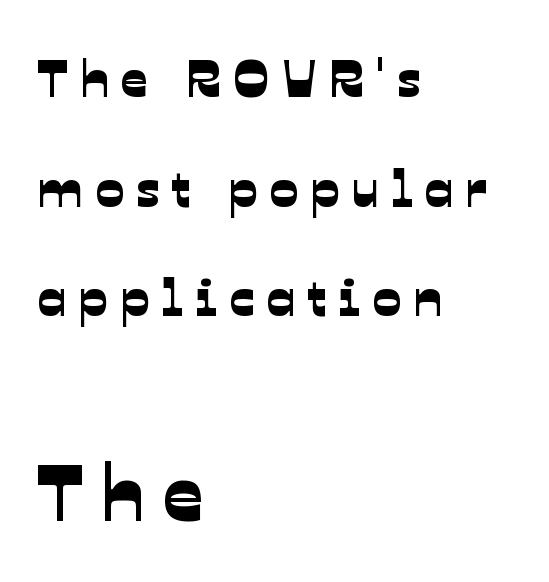
The image shows 80 px sans-serif type; set left-aligned, loose line spacing (2.07x), unusually wide letter spacing (+0.23 em), not underlined; the second (bottom) block is 1.51x larger; low stroke contrast and a medium x-height.
